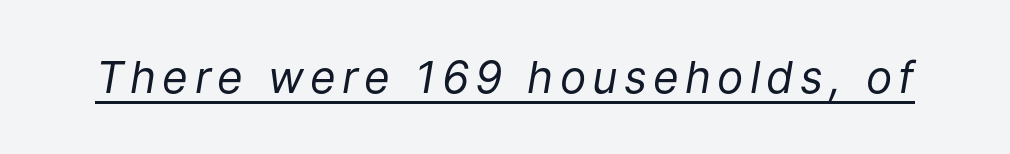
The image shows 44 px regular-weight type, italic (leaning right); set underlined; low stroke contrast and a medium x-height.
